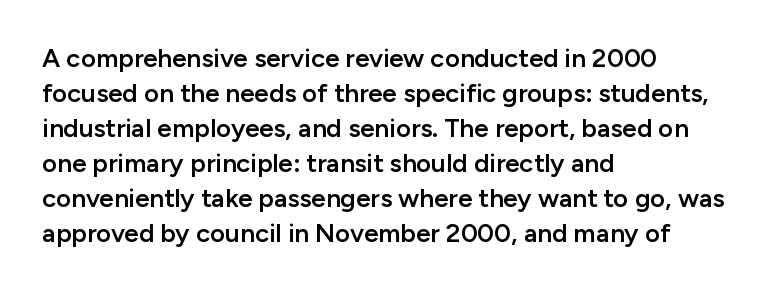
The image shows 26 px text type, upright; set left-aligned, normal line spacing (1.35x), normal letter spacing, not underlined.
